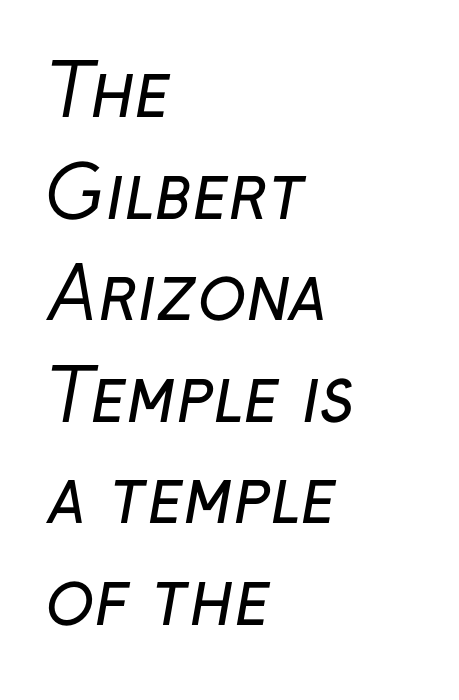
Each row of text sits above clean, open space. Do the characters align in a grid? No, the font is proportional. Summary of vertical rhythm: regular, with standard interline spacing. This is not heavy type; no bold has been used. The designer went with a sans here, leaving each stem footless. Look at the tracking — it's just the regular setting, nothing added.
